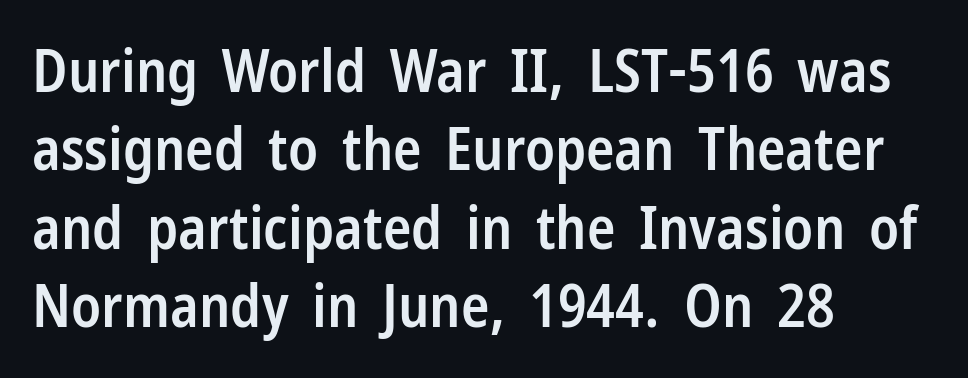
Font category for this specimen: sans-serif. Has an underline been added? It has not. Leftover space on each line is placed entirely after the last word. There is no visible air inserted between adjacent glyphs.
